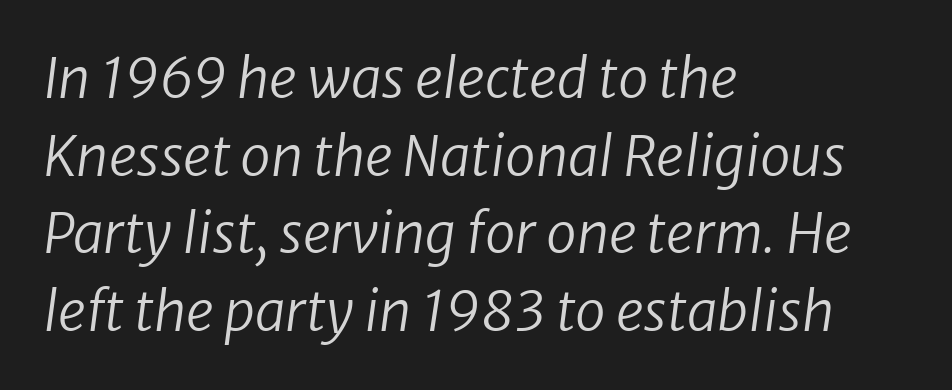
{"italic": "yes", "lean": "right", "slant_degrees": 8, "bold": "no", "weight": "regular", "width": "normal", "stroke_contrast": "low", "x_height": "medium", "monospaced": "no", "underline": "no", "align": "left", "line_spacing": "normal", "line_spacing_ratio": 1.41, "letter_spacing": "normal", "letter_spacing_em": 0.0, "glyph_px": 55}
